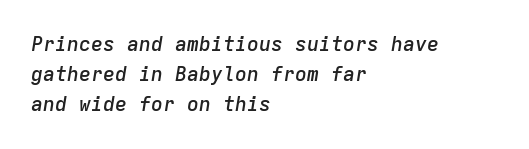
Tall strokes in this sample are angled rather than plumb. Each glyph is drawn with semibold strokes, heavier than normal yet not fully bold. Quick note: underline off. Short note: letters normally spaced. Leftover space on each line is placed entirely after the last word.
